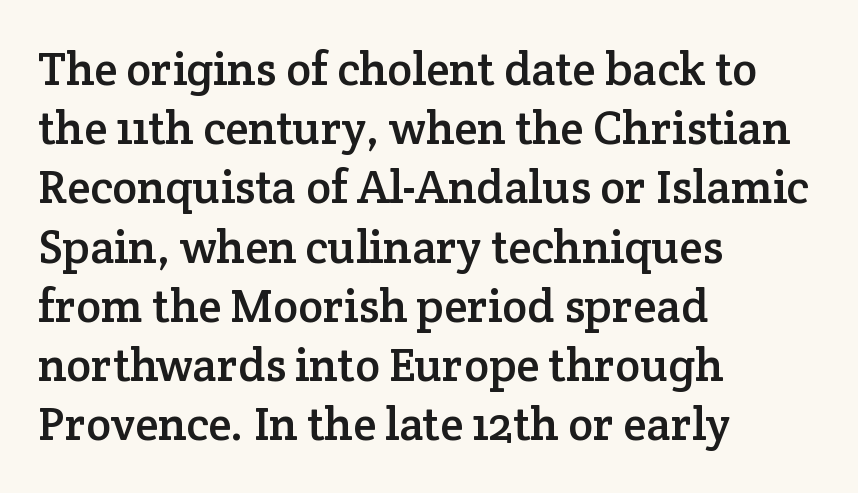
The gaps between neighbouring characters are ordinary and unremarkable. Note the varied advance widths — an 'i' is clearly narrower than an 'm'. Check the space under the baseline: it is left empty. This rendering employs a face with finishing strokes, i.e., a serif. The rendering uses a moderate line-height, typical for paragraphs. The typography opts for an upright posture over an oblique one.
